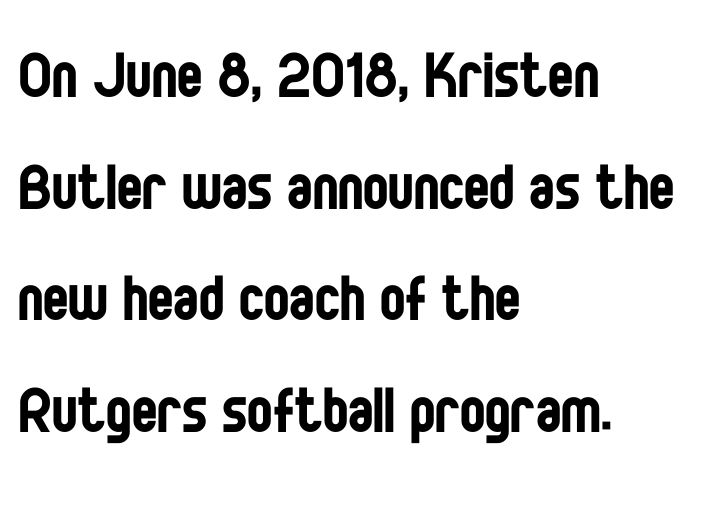
Q: Is the text bold? A: No.
Q: Is the text italic (slanted)? A: No, it is upright.
Q: Is the typeface a serif or a sans-serif typeface? A: Sans-serif.
Q: Is the text underlined? A: No.
Q: How is the paragraph aligned? A: Left-aligned.
Q: Is the spacing between letters normal or unusually wide? A: Normal.
Q: Is the spacing between lines tight, normal or loose? A: Normal.
Q: Width (condensed, normal, or wide)? A: Condensed.
Q: Stroke contrast? A: Low.
Q: x-height? A: Large.
Q: Monospaced? A: No.
